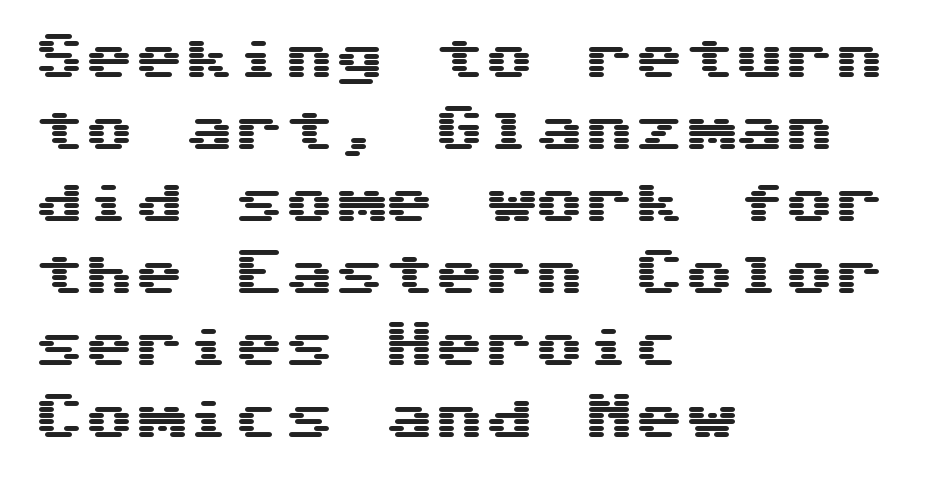
Summary of vertical rhythm: regular, with standard interline spacing. A clean baseline with only descenders dipping below it. Check where the strokes stop: nothing finishes them off — pure sans. The lines are quadded left. Italic: no, the glyphs are upright roman. The rendering keeps characters at their native spacing.
